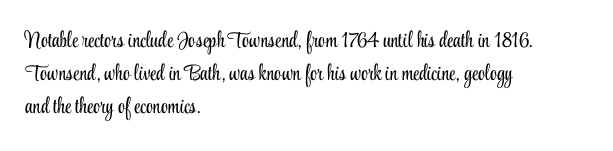
Weight: regular or lighter. Tracking value appears to be zero — textbook default spacing. The passage shown stacks its lines at a standard gap. The lines in this sample share a left origin and differ only in where they stop. Anything drawn beneath the words? Only blank space.
